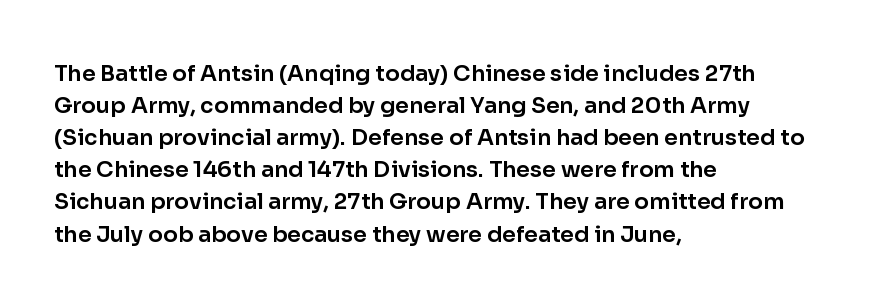
These lines were composed using upright roman letters. If you drew a ruler down the left edge, every line would touch it. In terms of leading, this rendering sits right in the middle. These lines keep a tight, regular rhythm from letter to letter. The glyphs are unaccompanied by any horizontal stroke below them.
